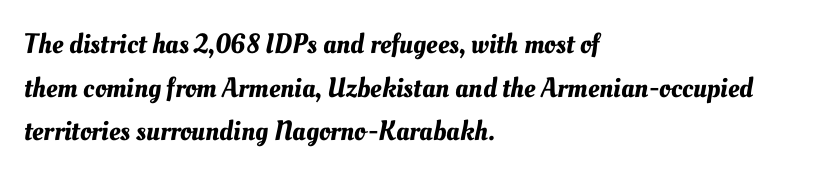
Line starts are locked; line ends wander. Students, note that the glyphs here touch the page at normal intervals. This block has exactly the height ordinary leading produces. Glance below the letters and you will spot only blank space. Looks like regular typesetting: each glyph gets only the width it needs.
